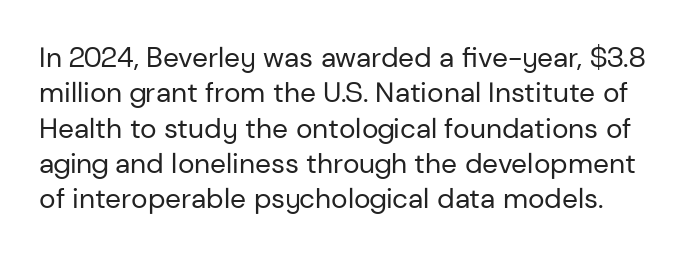
Q: Is the text bold? A: No.
Q: Is the text italic (slanted)? A: No, it is upright.
Q: Is the typeface a serif or a sans-serif typeface? A: Sans-serif.
Q: Is the text underlined? A: No.
Q: Is the spacing between letters normal or unusually wide? A: Normal.
Q: Is the spacing between lines tight, normal or loose? A: Normal.
Q: Width (condensed, normal, or wide)? A: Normal.
Q: Stroke contrast? A: Low.
Q: x-height? A: Medium.
Q: Monospaced? A: No.
